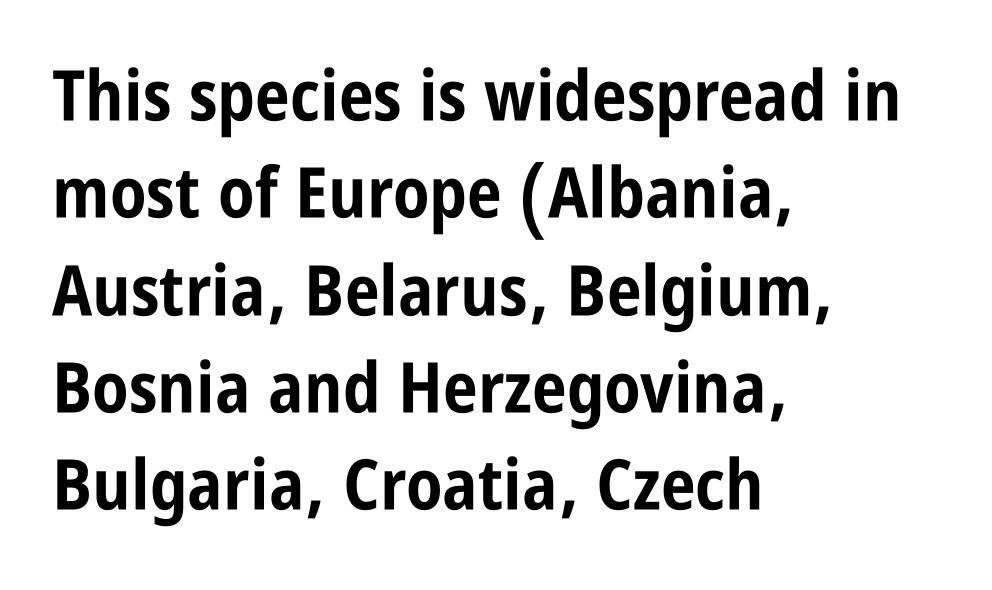
The tracking reads as untouched default to a designer's eye. Proportional: the letters do not fall into vertical columns. This sample uses a sans-serif face. This block has exactly the height ordinary leading produces. Descenders are the only things crossing below the line. The paragraph has a hard left edge and a soft right edge.
